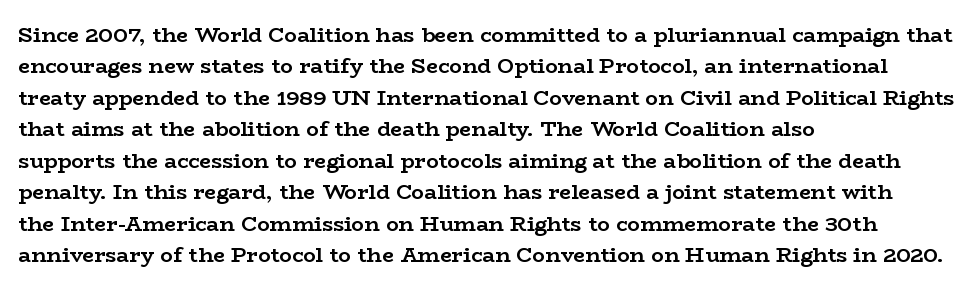
The image shows 21 px bold type, upright; set left-aligned, normal line spacing (1.5x), normal letter spacing, not underlined.
